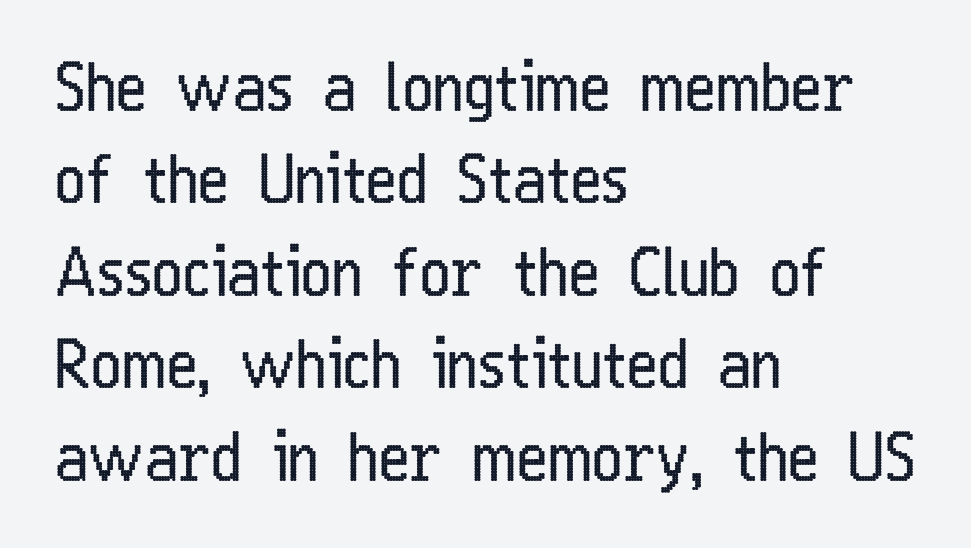
The image shows 66 px regular-weight, condensed sans-serif type, upright; set left-aligned, normal line spacing (1.4x), normal letter spacing, not underlined; low stroke contrast and a medium x-height.
